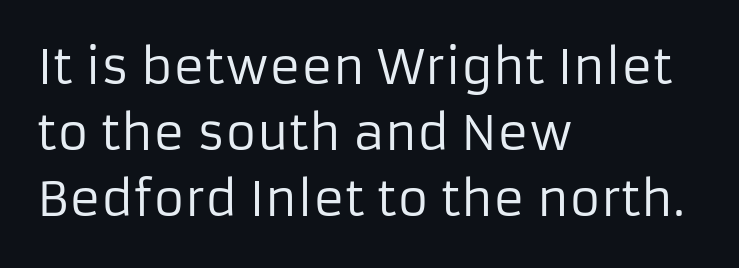
{"serif": "no", "italic": "no", "bold": "no", "weight": "regular", "width": "normal", "stroke_contrast": "low", "x_height": "medium", "monospaced": "no", "underline": "no", "align": "left", "line_spacing": "normal", "line_spacing_ratio": 1.38, "letter_spacing": "normal", "letter_spacing_em": 0.0, "glyph_px": 48}
